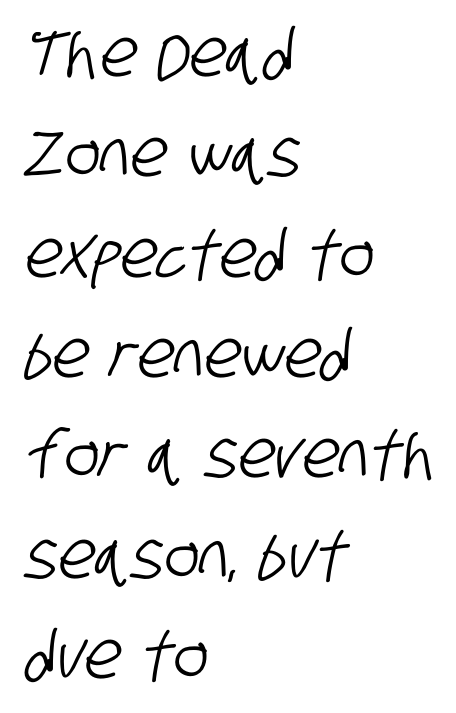
One-word summary of the alignment: left. Character widths vary here, with narrow letters taking less room than wide ones. The lines sit at an ordinary, default distance from one another. The string is rendered with underlining switched off. This sample uses a sans-serif face.
